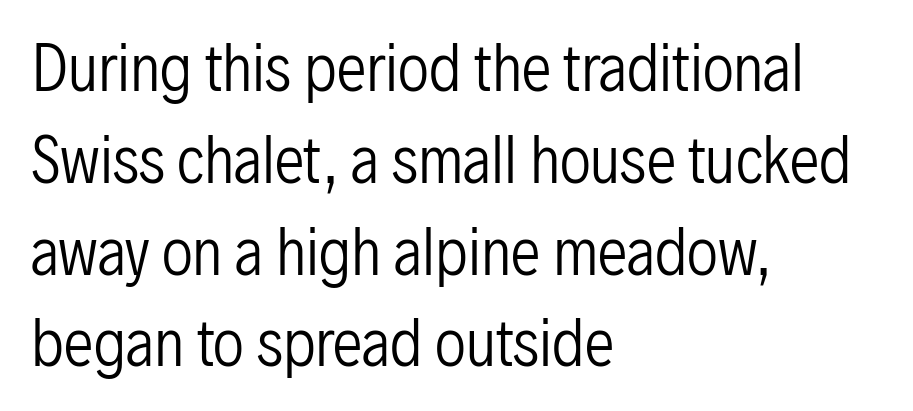
The space beneath each line is pristine and unruled. Visually the block forms a straight wall on the left and a jagged coastline on the right. The strokes carry an ordinary text weight at most. Here the designer chose a conventional face with non-uniform glyph widths. The passage shown has conventional tracking throughout. Look at the bottom of the vertical strokes: they stop flat, with no serifs.
